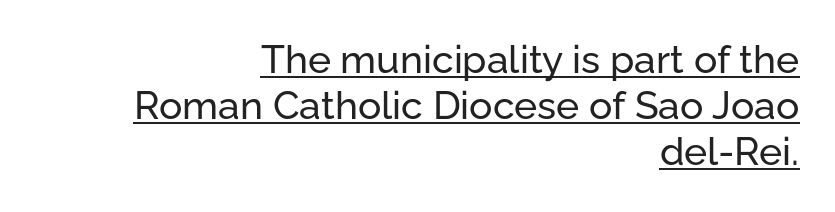
{"serif": "no", "italic": "no", "width": "normal", "stroke_contrast": "low", "x_height": "medium", "monospaced": "no", "underline": "yes", "align": "right", "line_spacing_ratio": 1.18, "letter_spacing": "normal", "letter_spacing_em": 0.0, "glyph_px": 39}
